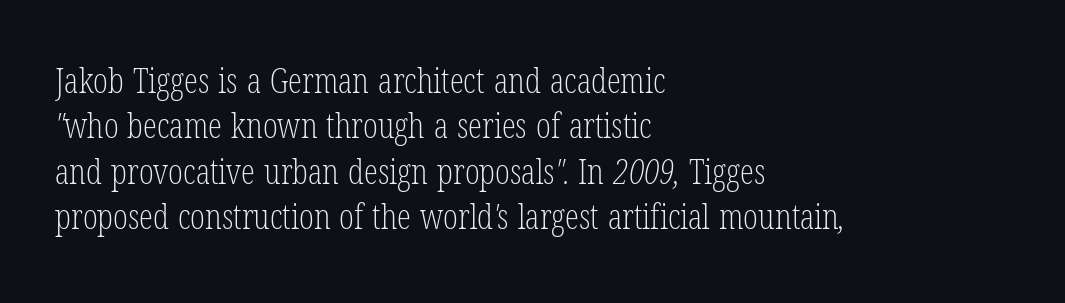
The image shows 35 px light, condensed serif type; set left-aligned, normal line spacing (1.3x), normal letter spacing, not underlined; low stroke contrast and a medium x-height.
